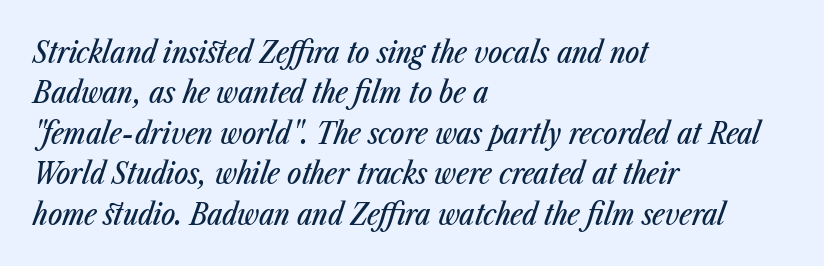
The image shows 30 px condensed type, italic (leaning right); set left-aligned, normal line spacing (1.35x), normal letter spacing, not underlined; low stroke contrast and a medium x-height.
